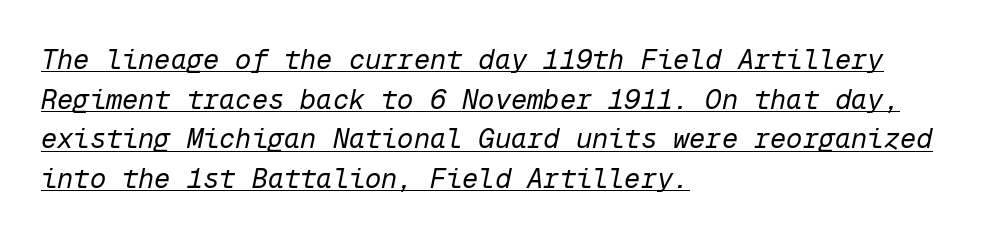
Q: Is the text bold? A: No.
Q: Is the text italic (slanted)? A: Yes, it leans right by about 12 degrees.
Q: Is the text underlined? A: Yes.
Q: How is the paragraph aligned? A: Left-aligned.
Q: Is the spacing between letters normal or unusually wide? A: Normal.
Q: Is the spacing between lines tight, normal or loose? A: Normal.
